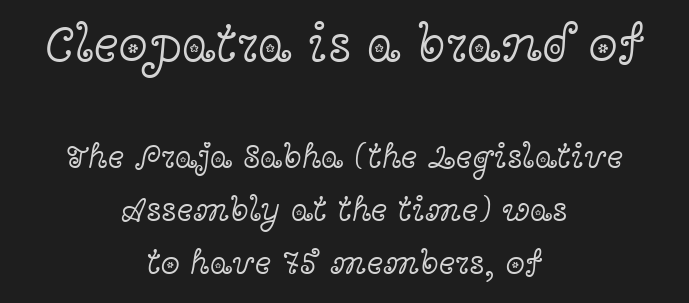
Q: Is the text bold? A: No.
Q: Is the text italic (slanted)? A: No, it is upright.
Q: Is the typeface a serif or a sans-serif typeface? A: Serif.
Q: Is the text underlined? A: No.
Q: How is the paragraph aligned? A: Centered.
Q: Is the spacing between letters normal or unusually wide? A: Normal.
Q: Is the spacing between lines tight, normal or loose? A: Normal.
Q: Which block of text is set in a larger size, the first (top) or the second (bottom)? A: The first (top) one.
Q: Width (condensed, normal, or wide)? A: Wide.
Q: x-height? A: Medium.
Q: Monospaced? A: No.
